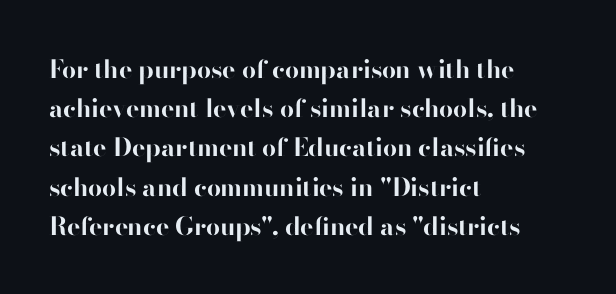
There is no visible air inserted between adjacent glyphs. This sample is left-justified, so line endings fall wherever the words run out. Normally led — the rows are evenly, conventionally spaced. The lettering holds an erect, upright posture throughout.
